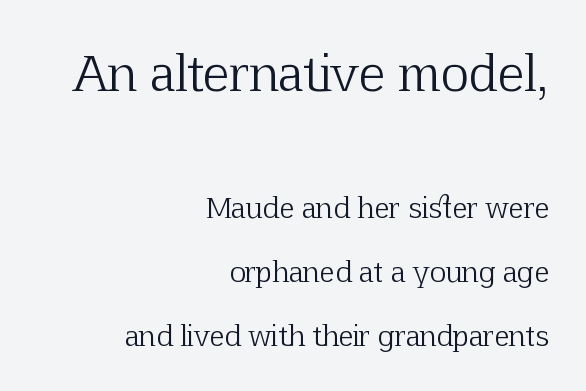
Q: Is the text bold? A: No.
Q: Is the text italic (slanted)? A: No, it is upright.
Q: Is the typeface a serif or a sans-serif typeface? A: Serif.
Q: Is the text underlined? A: No.
Q: How is the paragraph aligned? A: Right-aligned.
Q: Is the spacing between letters normal or unusually wide? A: Normal.
Q: Is the spacing between lines tight, normal or loose? A: Loose.
Q: Which block of text is set in a larger size, the first (top) or the second (bottom)? A: The first (top) one.
Q: Width (condensed, normal, or wide)? A: Normal.
Q: Stroke contrast? A: Low.
Q: x-height? A: Medium.
Q: Monospaced? A: No.
